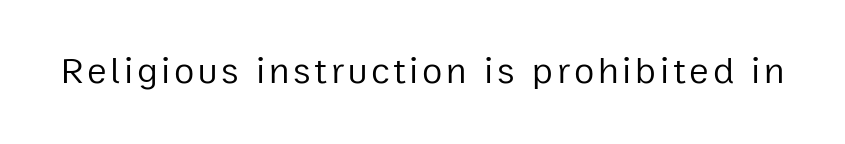
Q: Is the text bold? A: No.
Q: Is the text italic (slanted)? A: No, it is upright.
Q: Is the typeface a serif or a sans-serif typeface? A: Sans-serif.
Q: Is the text underlined? A: No.
Q: Width (condensed, normal, or wide)? A: Normal.
Q: Stroke contrast? A: Low.
Q: x-height? A: Medium.
Q: Monospaced? A: No.
